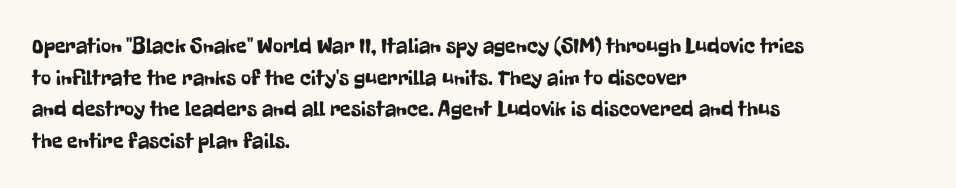
Ordinary non-slanted type is in use. Letter spacing: default. This sample is left-justified, so line endings fall wherever the words run out. Underline: absent. Successive baselines arrive at the customary interval.
